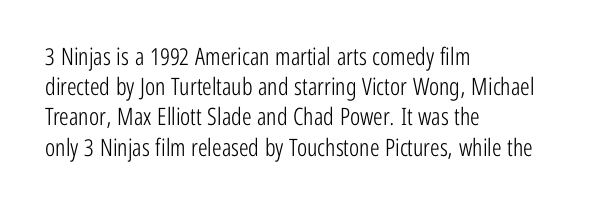
Q: Is the text bold? A: No.
Q: Is the text italic (slanted)? A: No, it is upright.
Q: Is the text underlined? A: No.
Q: How is the paragraph aligned? A: Left-aligned.
Q: Is the spacing between letters normal or unusually wide? A: Normal.
Q: Is the spacing between lines tight, normal or loose? A: Normal.
